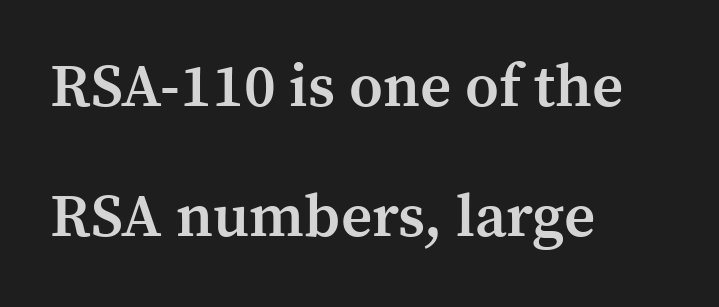
The image shows 61 px semibold serif type, upright; set left-aligned, loose line spacing (2.13x), normal letter spacing, not underlined; medium stroke contrast and a medium x-height.
